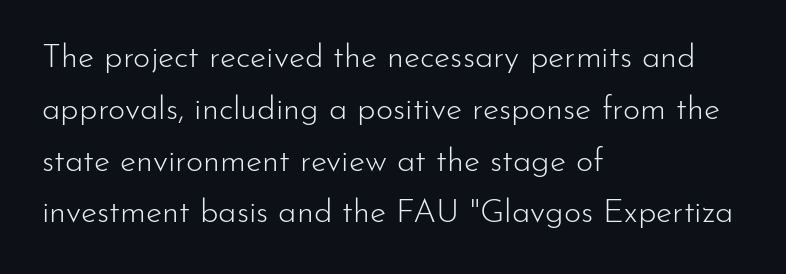
Notice how descenders clear the ascenders below comfortably — that's standard leading. Letter spacing: default. This sample has the flowing, uneven cadence of proportional lettering. The type sits square on the baseline with zero lean.
